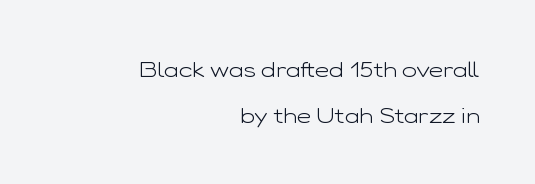
Posture: vertical. Is the stroke heavy? The answer is a plain regular-or-lighter. Quick note: interline space is abundant. The face used here is rendered with its standard letterfit.
